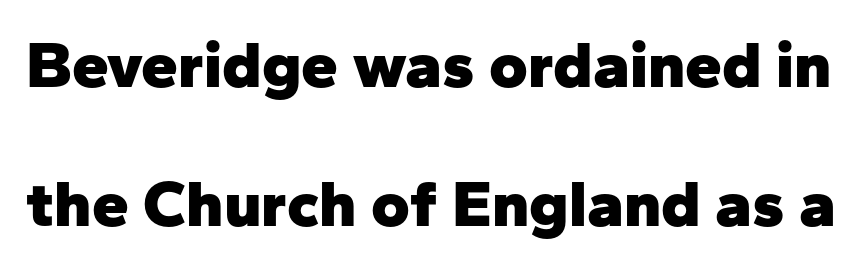
The image shows 66 px heavy sans-serif type, upright; set loose line spacing (2.1x), normal letter spacing, not underlined; low stroke contrast and a medium x-height.
